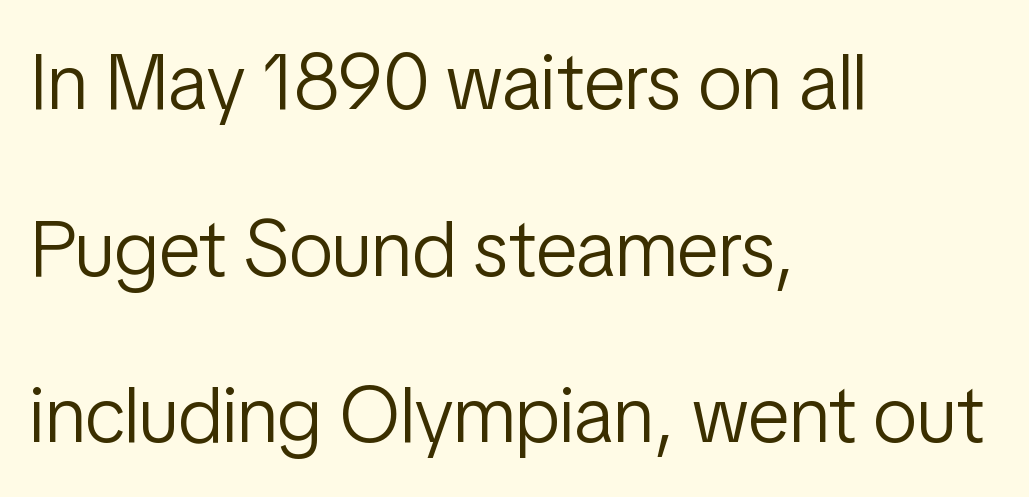
{"serif": "no", "italic": "no", "bold": "no", "weight": "light", "width": "condensed", "stroke_contrast": "low", "x_height": "medium", "monospaced": "no", "underline": "no", "align": "left", "line_spacing": "loose", "line_spacing_ratio": 2.11, "letter_spacing": "normal", "letter_spacing_em": 0.0, "glyph_px": 79}
